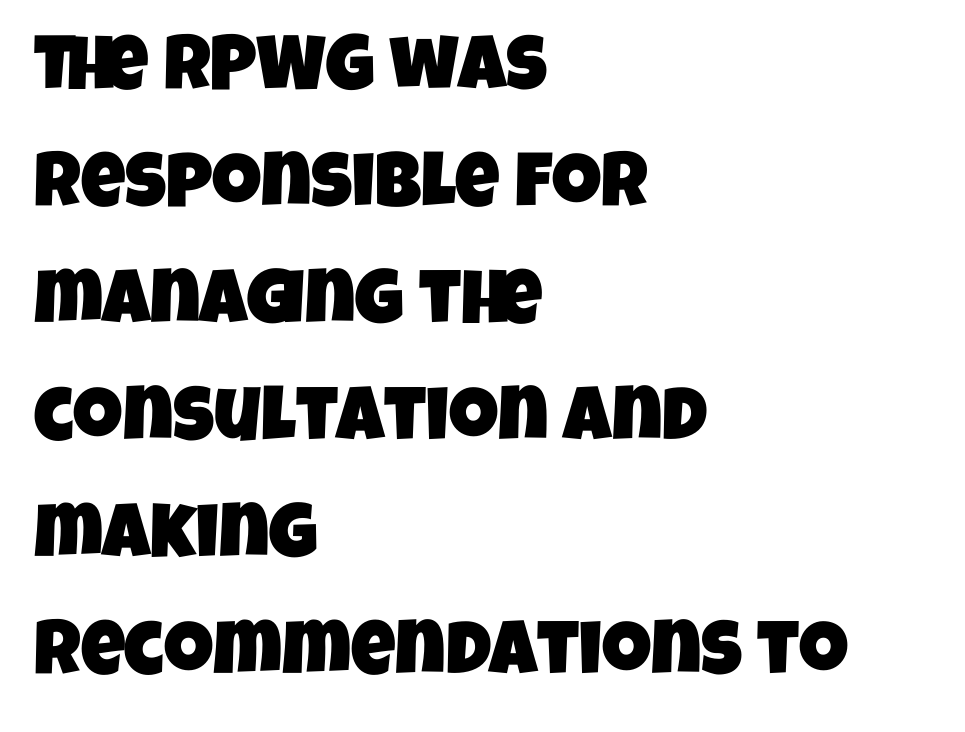
{"serif": "no", "width": "condensed", "stroke_contrast": "low", "x_height": "large", "monospaced": "no", "underline": "no", "align": "left", "line_spacing": "normal", "line_spacing_ratio": 1.52, "letter_spacing": "normal", "letter_spacing_em": 0.0, "glyph_px": 77}
